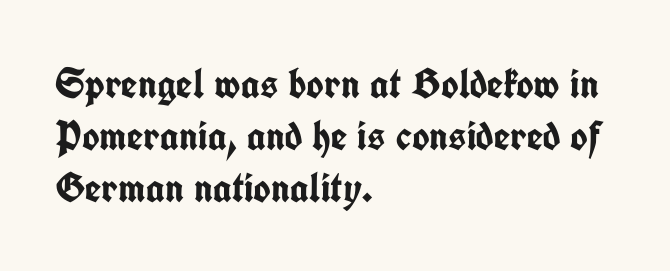
The image shows 42 px semibold, condensed sans-serif type, upright; set left-aligned, line spacing 1.24x, normal letter spacing, not underlined; low stroke contrast and a medium x-height.
